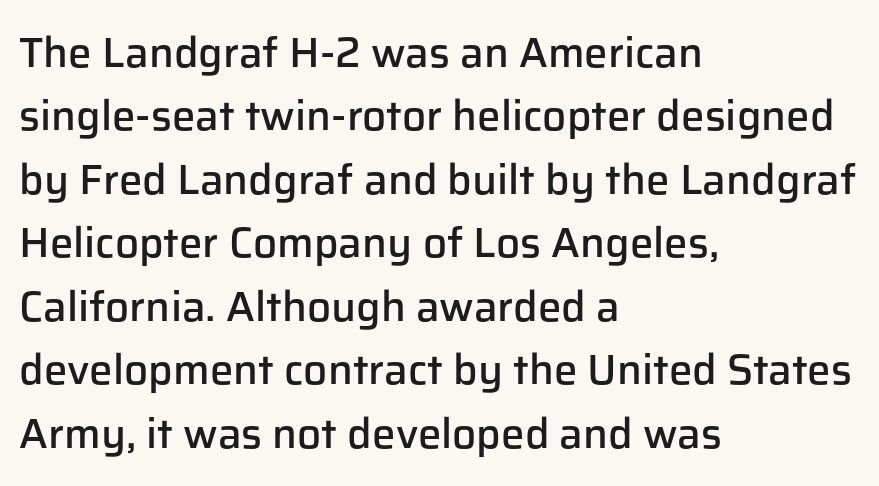
Q: Is the text bold? A: Semi-bold.
Q: Is the text italic (slanted)? A: No, it is upright.
Q: Is the typeface a serif or a sans-serif typeface? A: Sans-serif.
Q: Is the text underlined? A: No.
Q: How is the paragraph aligned? A: Left-aligned.
Q: Is the spacing between letters normal or unusually wide? A: Normal.
Q: Is the spacing between lines tight, normal or loose? A: Normal.
Q: Width (condensed, normal, or wide)? A: Normal.
Q: Stroke contrast? A: Low.
Q: x-height? A: Medium.
Q: Monospaced? A: No.
